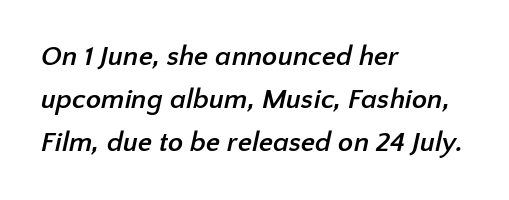
Q: Is the text bold? A: Yes.
Q: Is the typeface a serif or a sans-serif typeface? A: Sans-serif.
Q: Is the text underlined? A: No.
Q: How is the paragraph aligned? A: Left-aligned.
Q: Is the spacing between letters normal or unusually wide? A: Normal.
Q: Is the spacing between lines tight, normal or loose? A: Normal.
Q: Width (condensed, normal, or wide)? A: Normal.
Q: Stroke contrast? A: Low.
Q: x-height? A: Medium.
Q: Monospaced? A: No.
